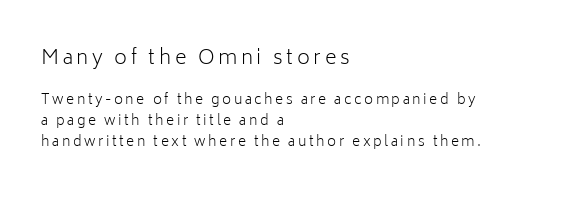
The image shows 20 px text type, upright; set left-aligned, normal line spacing (1.53x), not underlined; the first (top) block is 1.43x larger.
